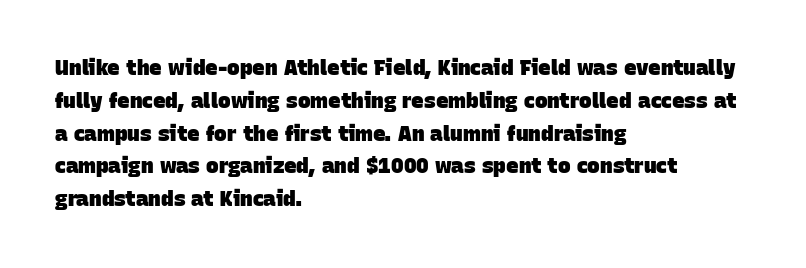
{"bold": "yes", "underline": "no", "align": "left", "line_spacing": "normal", "line_spacing_ratio": 1.56, "letter_spacing": "normal", "letter_spacing_em": 0.0, "glyph_px": 21}
